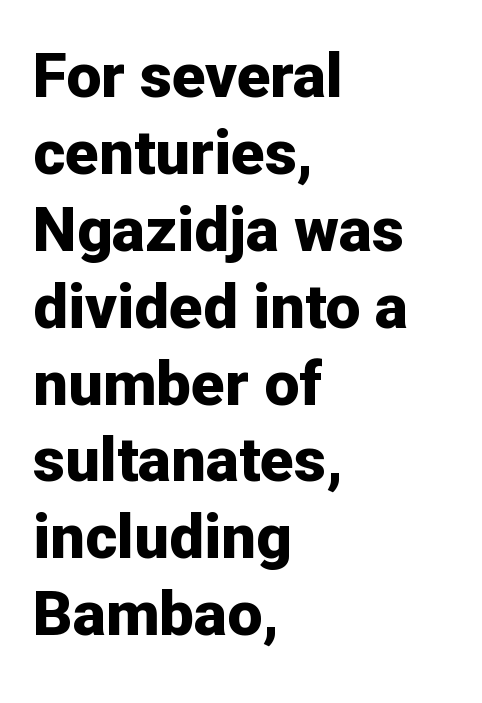
Q: Is the text bold? A: Yes.
Q: Is the text italic (slanted)? A: No, it is upright.
Q: Is the typeface a serif or a sans-serif typeface? A: Sans-serif.
Q: Is the text underlined? A: No.
Q: How is the paragraph aligned? A: Left-aligned.
Q: Is the spacing between letters normal or unusually wide? A: Normal.
Q: Width (condensed, normal, or wide)? A: Normal.
Q: Stroke contrast? A: Low.
Q: x-height? A: Medium.
Q: Monospaced? A: No.
